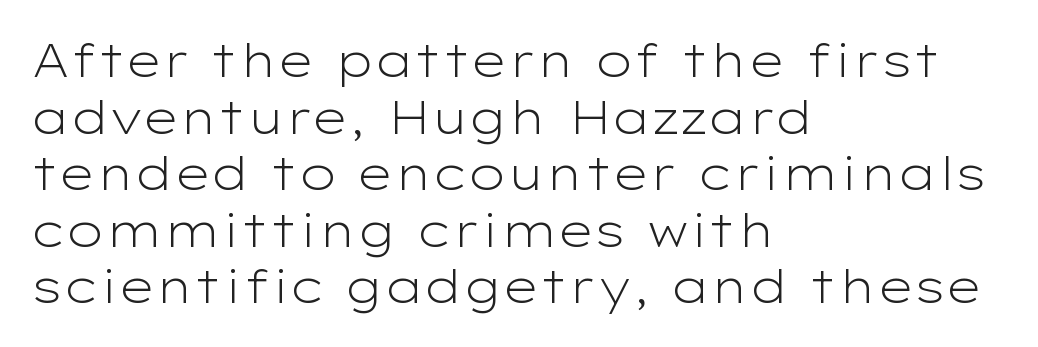
The image shows 46 px light, wide sans-serif type, upright; set left-aligned, line spacing 1.23x, normal letter spacing, not underlined; low stroke contrast and a medium x-height.
